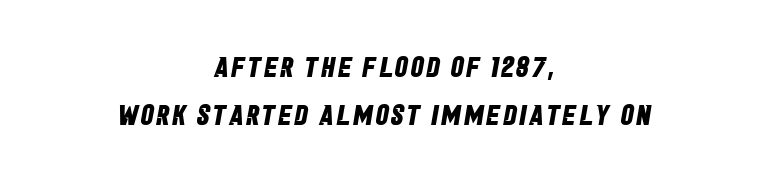
This sample has the flowing, uneven cadence of proportional lettering. Letterform terminals end flat and unadorned throughout the passage. You'd pick this weight for a headline — it's a proper bold. Is the block centered? Yes — each line is placed symmetrically about the middle. This rendering features lettering with no underline. Vertically, the passage feels balanced, rows spaced as you'd expect.
